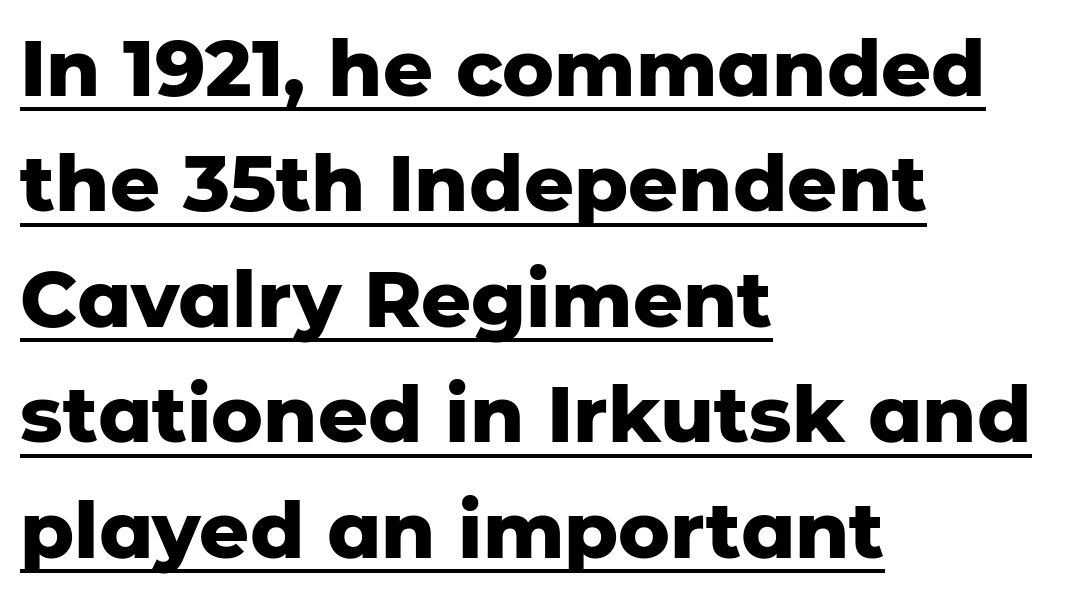
Students, observe the line beneath the letters — that is underlining. The face used here is proportionally spaced, like ordinary book or web type. Is there much room between lines? A standard amount, neither cramped nor airy. The horizontal fit of the characters is conventional and even. Compared with an ordinary text face, these strokes are far heavier — a full bold.
